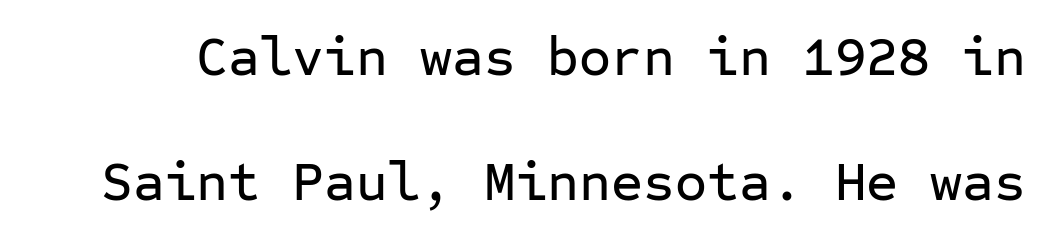
Q: Is the text italic (slanted)? A: No, it is upright.
Q: Is the typeface a serif or a sans-serif typeface? A: Sans-serif.
Q: Is the text underlined? A: No.
Q: Is the spacing between letters normal or unusually wide? A: Normal.
Q: Is the spacing between lines tight, normal or loose? A: Loose.
Q: Width (condensed, normal, or wide)? A: Normal.
Q: Stroke contrast? A: Low.
Q: x-height? A: Medium.
Q: Monospaced? A: Yes.
